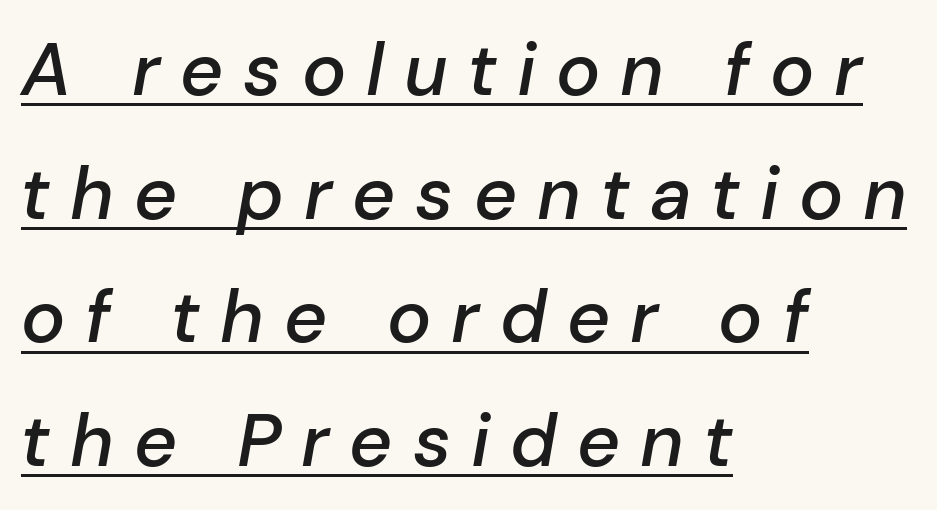
Q: Is the text bold? A: Semi-bold.
Q: Is the text italic (slanted)? A: Yes, it leans right by about 10 degrees.
Q: Is the text underlined? A: Yes.
Q: How is the paragraph aligned? A: Left-aligned.
Q: Is the spacing between letters normal or unusually wide? A: Unusually wide.
Q: Is the spacing between lines tight, normal or loose? A: Normal.
Q: Width (condensed, normal, or wide)? A: Normal.
Q: Stroke contrast? A: Low.
Q: x-height? A: Medium.
Q: Monospaced? A: No.
